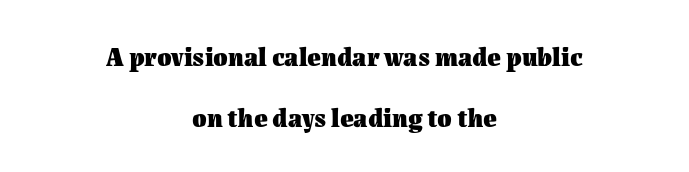
The image shows 26 px bold type, upright; set centered, loose line spacing (2.35x), normal letter spacing, not underlined.
